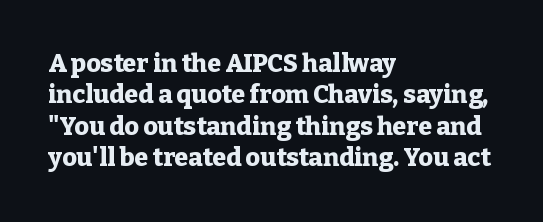
Q: Is the text bold? A: Yes.
Q: Is the text italic (slanted)? A: No, it is upright.
Q: Is the text underlined? A: No.
Q: How is the paragraph aligned? A: Left-aligned.
Q: Is the spacing between letters normal or unusually wide? A: Normal.
Q: Is the spacing between lines tight, normal or loose? A: Normal.
